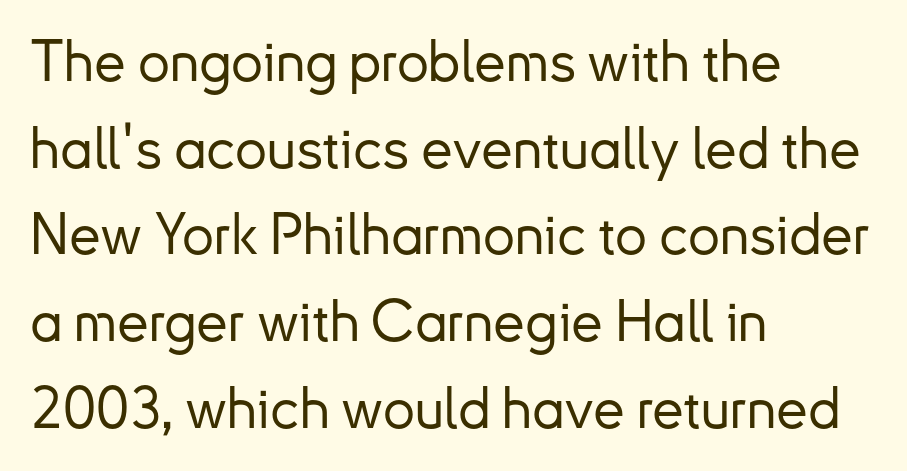
The image shows 57 px sans-serif type, upright; set left-aligned, normal line spacing (1.52x), normal letter spacing, not underlined; low stroke contrast and a small x-height.
